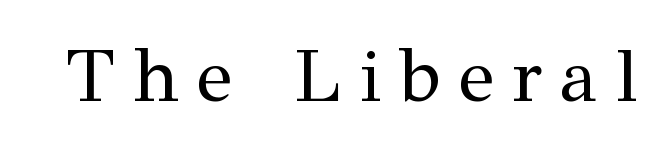
Do the letters lean? They stand straight. Note the varied advance widths — an 'i' is clearly narrower than an 'm'. Observe the wide spacing: letters keep a clear distance from each other. The designer went with a serif here, giving each stem small feet. No word sits above an underline.
